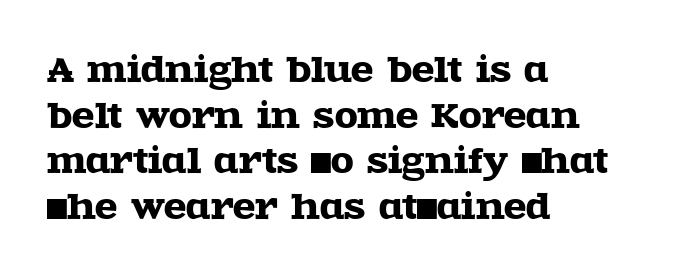
Q: Is the text italic (slanted)? A: No, it is upright.
Q: Is the typeface a serif or a sans-serif typeface? A: Serif.
Q: Is the text underlined? A: No.
Q: How is the paragraph aligned? A: Left-aligned.
Q: Is the spacing between letters normal or unusually wide? A: Normal.
Q: Is the spacing between lines tight, normal or loose? A: Normal.
Q: Width (condensed, normal, or wide)? A: Wide.
Q: x-height? A: Large.
Q: Monospaced? A: No.
